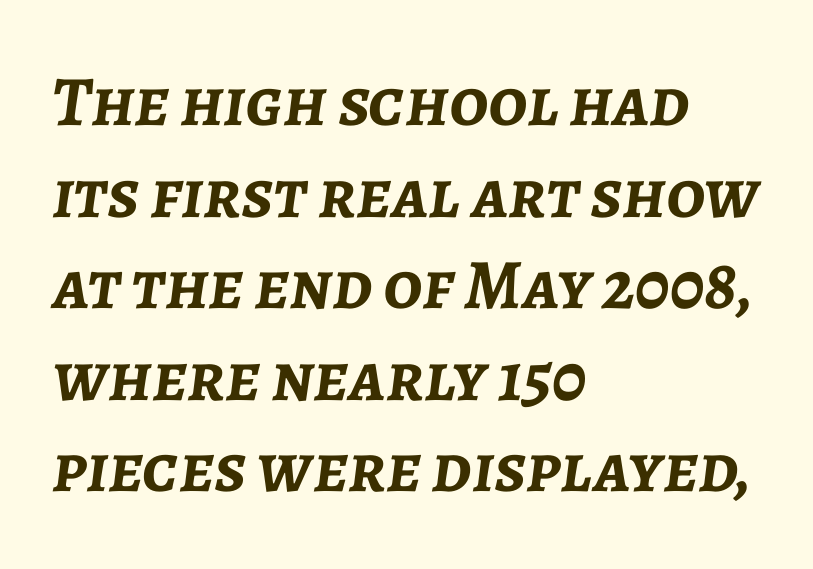
Reading down the column, the eye jumps a familiar distance to each next line. The specimen reads as italic at a glance. The letterforms sit shoulder to shoulder at normal distance. Line beginnings align vertically; line endings do not.
